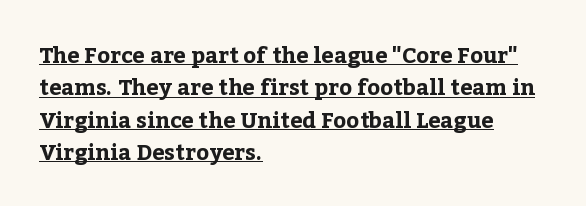
The image shows 22 px bold type, upright; set left-aligned, normal line spacing (1.47x), normal letter spacing, underlined.
